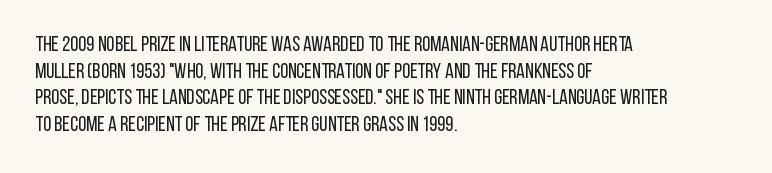
Summary of weight: not heavy and not bold. The vertical gap from one line to the next is medium. The type is set solid horizontally, with unmodified tracking. No italicization has been applied; the sample stays upright. The paragraph shown leans on its left margin. The gap between lines stays unmarked.
